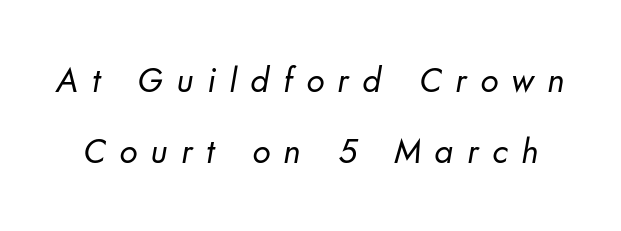
{"serif": "no", "bold": "no", "weight": "regular", "width": "normal", "stroke_contrast": "low", "x_height": "small", "monospaced": "no", "underline": "no", "line_spacing": "loose", "line_spacing_ratio": 2.08, "letter_spacing": "wide", "letter_spacing_em": 0.4, "glyph_px": 34}
